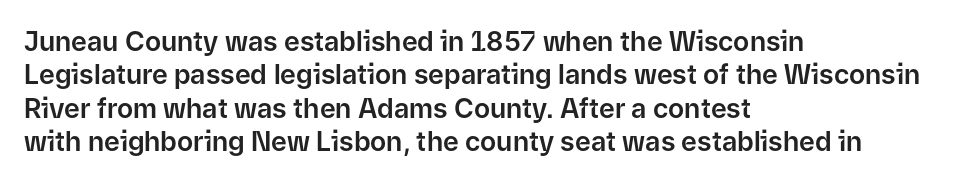
The specimen reads as upright at a glance. The words here are not underlined. Horizontal alignment here is leftward, the default for most running prose. The gaps between neighbouring characters are ordinary and unremarkable.
